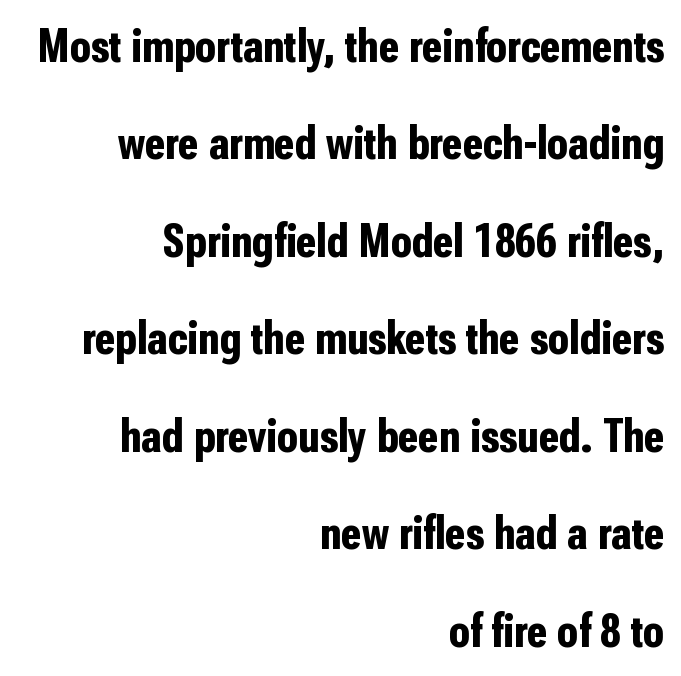
Q: Is the text bold? A: Yes.
Q: Is the text italic (slanted)? A: No, it is upright.
Q: Is the typeface a serif or a sans-serif typeface? A: Sans-serif.
Q: Is the text underlined? A: No.
Q: How is the paragraph aligned? A: Right-aligned.
Q: Is the spacing between letters normal or unusually wide? A: Normal.
Q: Is the spacing between lines tight, normal or loose? A: Loose.
Q: Width (condensed, normal, or wide)? A: Condensed.
Q: Stroke contrast? A: Low.
Q: x-height? A: Medium.
Q: Monospaced? A: No.
